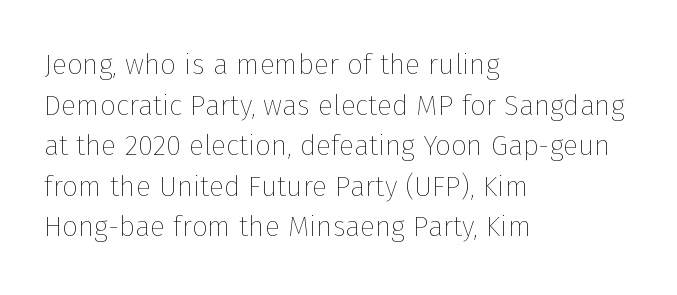
The image shows 28 px thin type, upright; set left-aligned, normal line spacing (1.45x), normal letter spacing, not underlined; low stroke contrast and a medium x-height.
